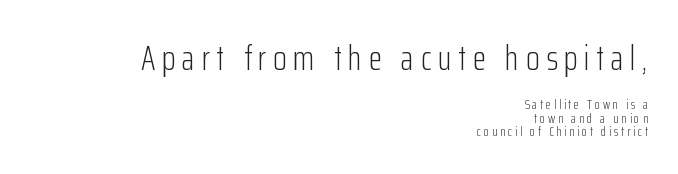
The image shows 35 px light, condensed sans-serif type, upright; set right-aligned, tight line spacing (0.99x), not underlined; the first (top) block is 2.5x larger; low stroke contrast and a medium x-height.
